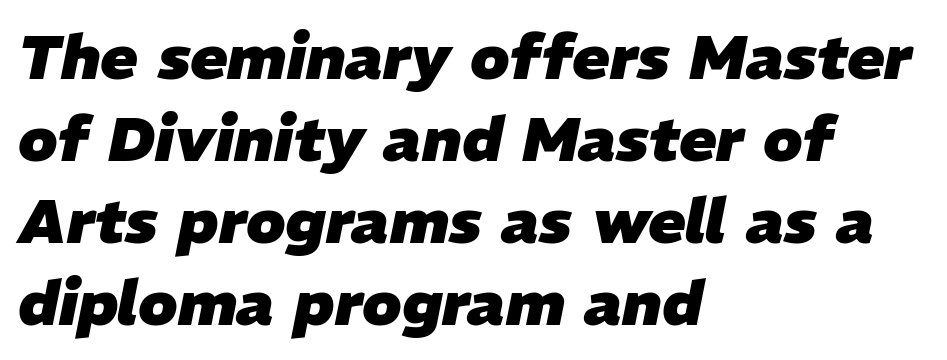
{"italic": "yes", "lean": "right", "slant_degrees": 11, "bold": "yes", "weight": "heavy", "width": "normal", "stroke_contrast": "low", "x_height": "medium", "monospaced": "no", "underline": "no", "align": "left", "line_spacing": "normal", "line_spacing_ratio": 1.32, "letter_spacing": "normal", "letter_spacing_em": 0.0, "glyph_px": 62}
